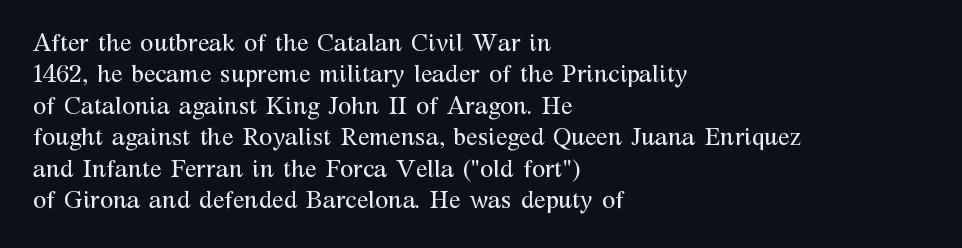
What stands out about the letter spacing? Nothing — it is the standard amount. Unmarked baselines from the first word to the last. The rendering anchors every line to the left-hand side. Regarding leading, the lines here are spaced in the standard way. Compared with a typical body face, this is equally light or lighter still. In terms of posture, this sample is upright.
